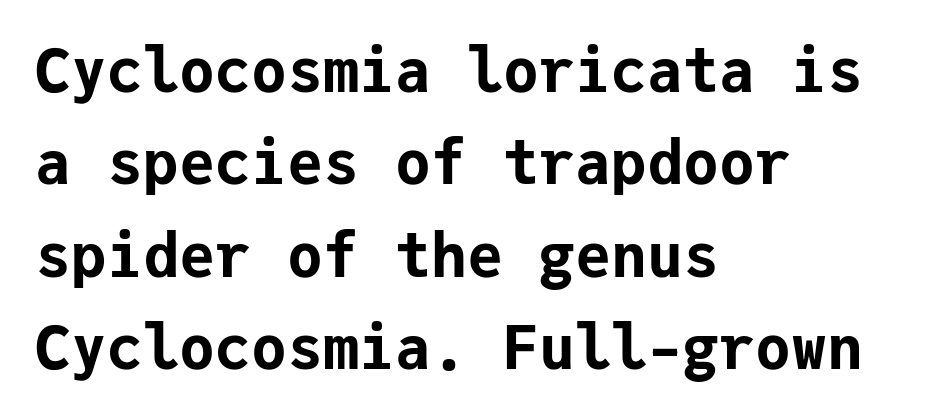
Q: Is the text bold? A: Yes.
Q: Is the text italic (slanted)? A: No, it is upright.
Q: Is the typeface a serif or a sans-serif typeface? A: Sans-serif.
Q: Is the text underlined? A: No.
Q: How is the paragraph aligned? A: Left-aligned.
Q: Is the spacing between letters normal or unusually wide? A: Normal.
Q: Is the spacing between lines tight, normal or loose? A: Normal.
Q: Width (condensed, normal, or wide)? A: Normal.
Q: Stroke contrast? A: Low.
Q: x-height? A: Medium.
Q: Monospaced? A: Yes.
